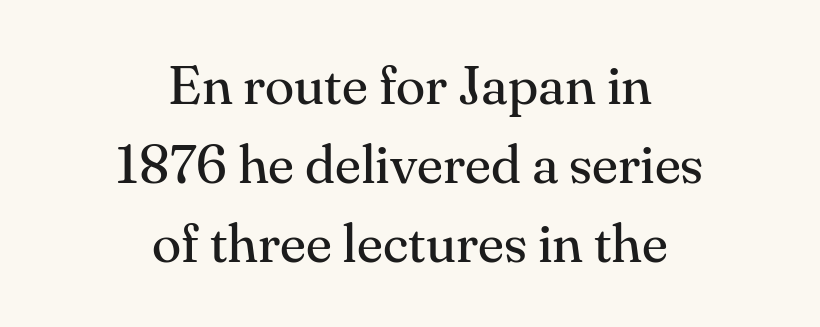
{"serif": "yes", "italic": "no", "bold": "no", "weight": "regular", "width": "normal", "stroke_contrast": "medium", "x_height": "small", "monospaced": "no", "underline": "no", "align": "center", "line_spacing": "normal", "line_spacing_ratio": 1.46, "letter_spacing": "normal", "letter_spacing_em": 0.0, "glyph_px": 54}
